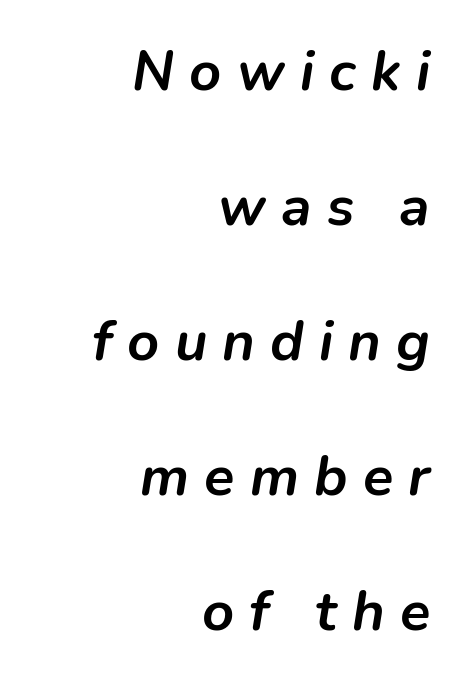
{"italic": "yes", "lean": "right", "slant_degrees": 9, "bold": "yes", "weight": "semibold", "width": "normal", "stroke_contrast": "low", "x_height": "medium", "monospaced": "no", "underline": "no", "align": "right", "line_spacing": "loose", "line_spacing_ratio": 2.41, "letter_spacing": "wide", "letter_spacing_em": 0.27, "glyph_px": 56}
